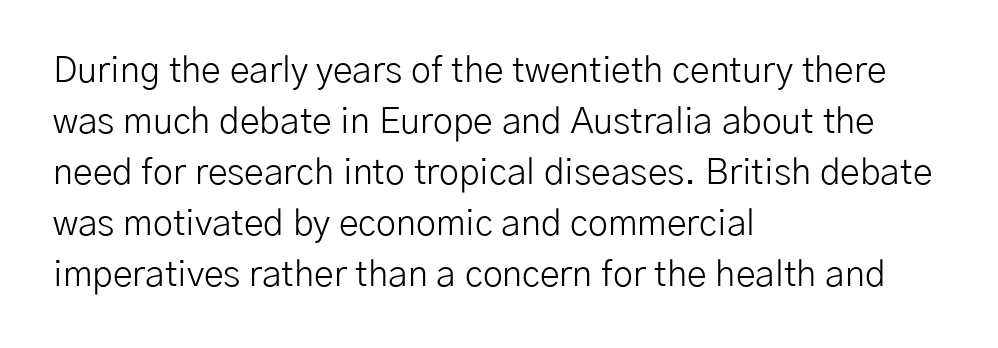
The image shows 36 px light sans-serif type, upright; set left-aligned, normal line spacing (1.42x), normal letter spacing, not underlined; low stroke contrast and a medium x-height.
